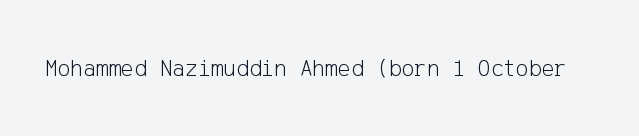
The image shows 24 px text type, upright; set normal letter spacing, not underlined.
